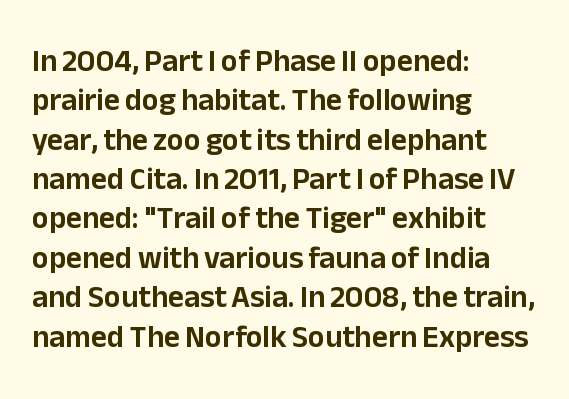
The image shows 31 px sans-serif type, upright; set left-aligned, normal line spacing (1.27x), normal letter spacing, not underlined; low stroke contrast and a medium x-height.
